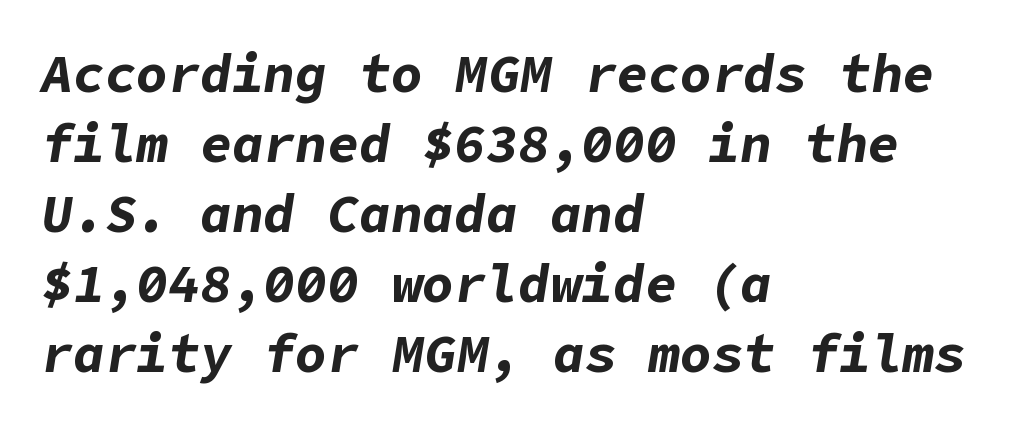
{"italic": "yes", "lean": "right", "slant_degrees": 9, "bold": "yes", "weight": "bold", "width": "normal", "stroke_contrast": "low", "x_height": "medium", "underline": "no", "align": "left", "line_spacing": "normal", "line_spacing_ratio": 1.32, "letter_spacing": "normal", "letter_spacing_em": 0.0, "glyph_px": 53}
